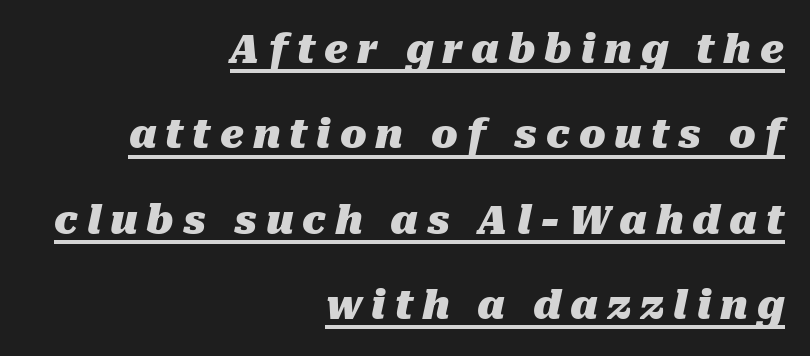
Q: Is the text bold? A: Yes.
Q: Is the text italic (slanted)? A: Yes, it leans right by about 10 degrees.
Q: Is the text underlined? A: Yes.
Q: How is the paragraph aligned? A: Right-aligned.
Q: Is the spacing between letters normal or unusually wide? A: Unusually wide.
Q: Is the spacing between lines tight, normal or loose? A: Loose.
Q: Width (condensed, normal, or wide)? A: Normal.
Q: Stroke contrast? A: Medium.
Q: x-height? A: Medium.
Q: Monospaced? A: No.
